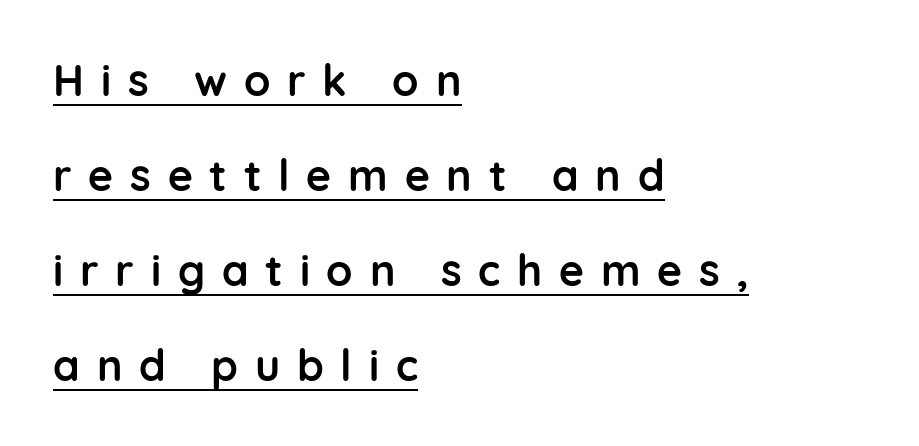
The image shows 43 px semibold sans-serif type, upright; set left-aligned, loose line spacing (2.21x), unusually wide letter spacing (+0.39 em), underlined; low stroke contrast and a medium x-height.
